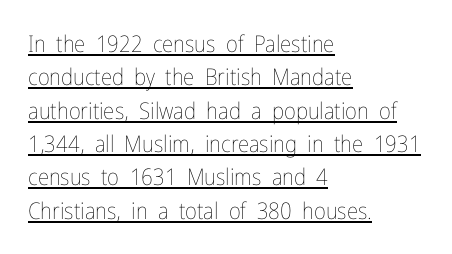
The image shows 23 px text type, upright; set left-aligned, normal line spacing (1.45x), normal letter spacing, underlined.
